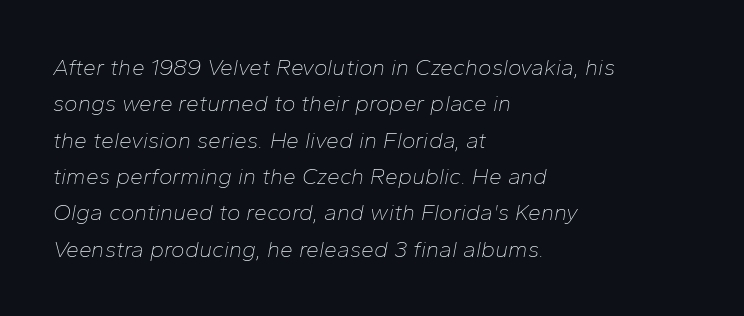
The image shows 23 px text type, italic (leaning right); set left-aligned, normal line spacing (1.58x), normal letter spacing, not underlined.
